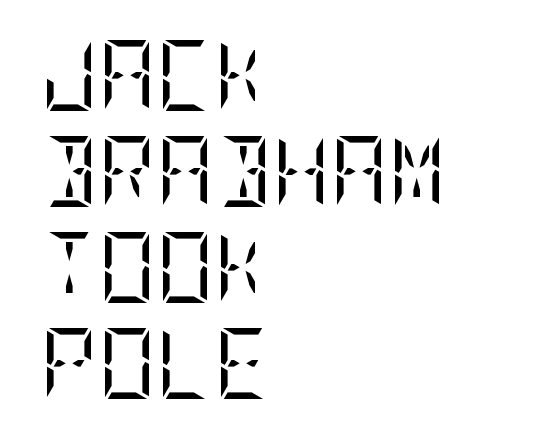
The image shows 71 px regular-weight, condensed serif type, upright; set left-aligned, normal line spacing (1.35x), normal letter spacing, not underlined; low stroke contrast and a large x-height.
